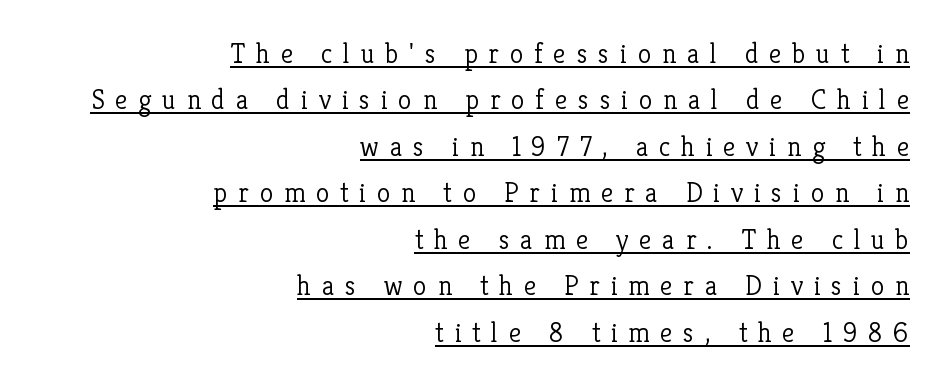
{"serif": "yes", "italic": "no", "bold": "no", "weight": "light", "width": "normal", "stroke_contrast": "low", "x_height": "medium", "monospaced": "no", "underline": "yes", "align": "right", "line_spacing": "normal", "line_spacing_ratio": 1.66, "letter_spacing": "wide", "letter_spacing_em": 0.38, "glyph_px": 28}
